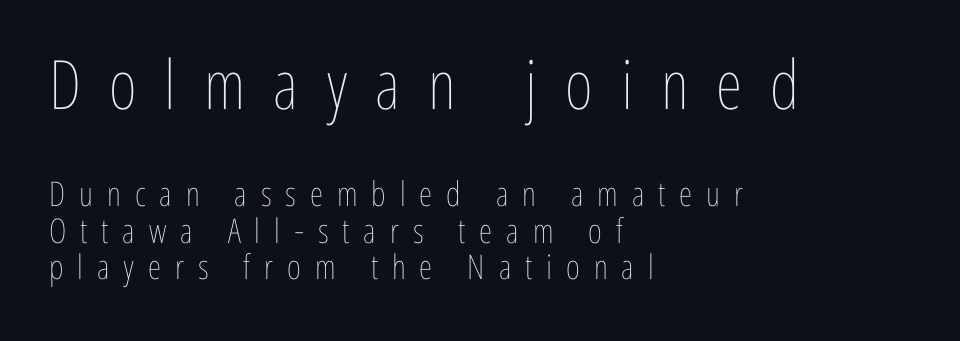
Q: Is the text bold? A: No.
Q: Is the text italic (slanted)? A: No, it is upright.
Q: Is the text underlined? A: No.
Q: How is the paragraph aligned? A: Left-aligned.
Q: Is the spacing between letters normal or unusually wide? A: Unusually wide.
Q: Is the spacing between lines tight, normal or loose? A: Tight.
Q: Which block of text is set in a larger size, the first (top) or the second (bottom)? A: The first (top) one.
Q: Width (condensed, normal, or wide)? A: Condensed.
Q: Stroke contrast? A: Low.
Q: x-height? A: Medium.
Q: Monospaced? A: No.
